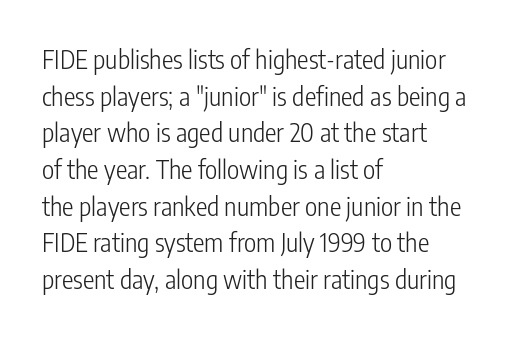
In CSS terms this would be text-align: left. The words here are not underlined. The font is comparable to plain body text, perhaps lighter. Every character sits straight up, as roman type does. The vertical gap from one line to the next is medium. Compared with typical body copy, the letter spacing here is the same.
